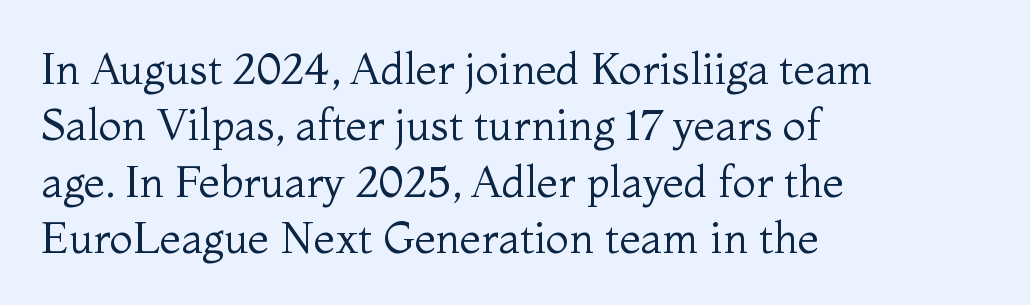
{"serif": "yes", "italic": "no", "bold": "no", "weight": "regular", "width": "normal", "stroke_contrast": "medium", "x_height": "medium", "monospaced": "no", "underline": "no", "align": "left", "line_spacing": "normal", "line_spacing_ratio": 1.31, "letter_spacing": "normal", "letter_spacing_em": 0.0, "glyph_px": 43}
